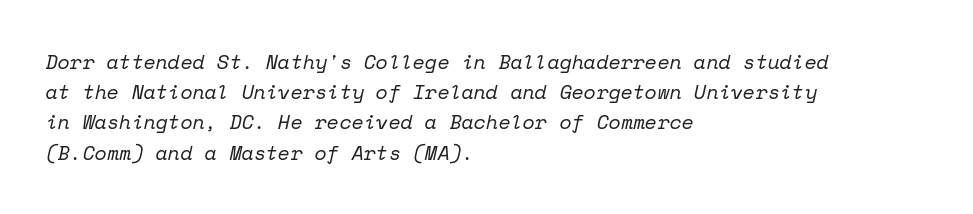
The image shows 20 px text type, italic (leaning right); set left-aligned, normal line spacing (1.51x), normal letter spacing, not underlined.
